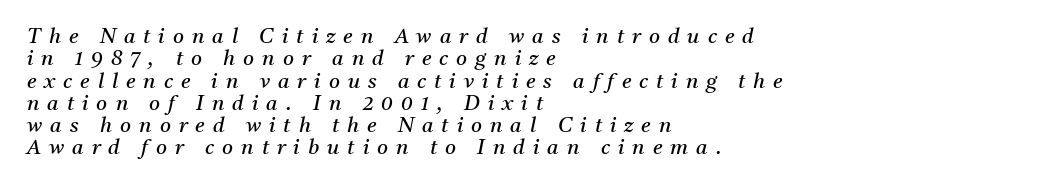
The image shows 21 px text type, italic (leaning right); set left-aligned, tight line spacing (1.06x), unusually wide letter spacing (+0.38 em), not underlined.
